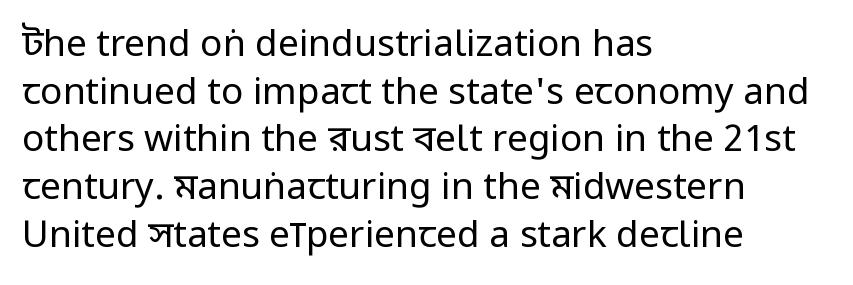
{"serif": "no", "italic": "no", "bold": "no", "weight": "regular", "width": "condensed", "stroke_contrast": "low", "underline": "no", "align": "left", "line_spacing": "normal", "line_spacing_ratio": 1.29, "letter_spacing": "normal", "letter_spacing_em": 0.0, "glyph_px": 37}
